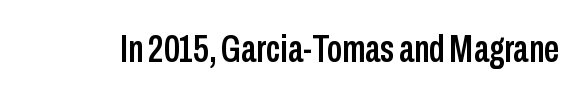
Q: Is the text italic (slanted)? A: No, it is upright.
Q: Is the typeface a serif or a sans-serif typeface? A: Sans-serif.
Q: Is the text underlined? A: No.
Q: Is the spacing between letters normal or unusually wide? A: Normal.
Q: Width (condensed, normal, or wide)? A: Condensed.
Q: Stroke contrast? A: Low.
Q: x-height? A: Medium.
Q: Monospaced? A: No.
